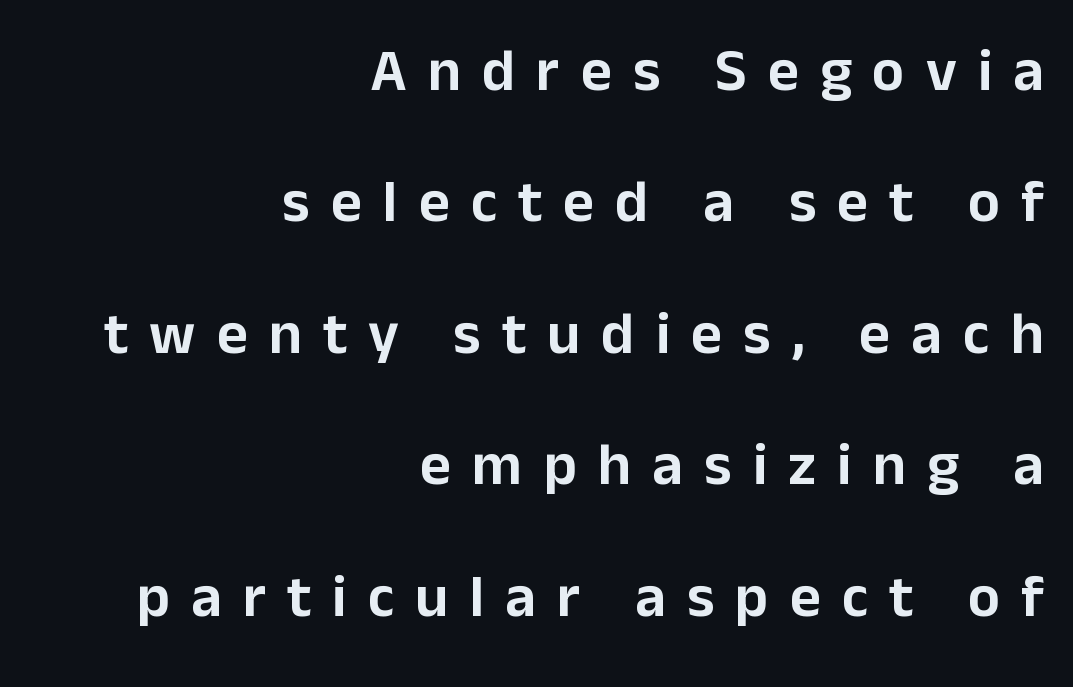
The image shows 60 px sans-serif type, upright; set right-aligned, loose line spacing (2.19x), unusually wide letter spacing (+0.35 em), not underlined; low stroke contrast and a medium x-height.
